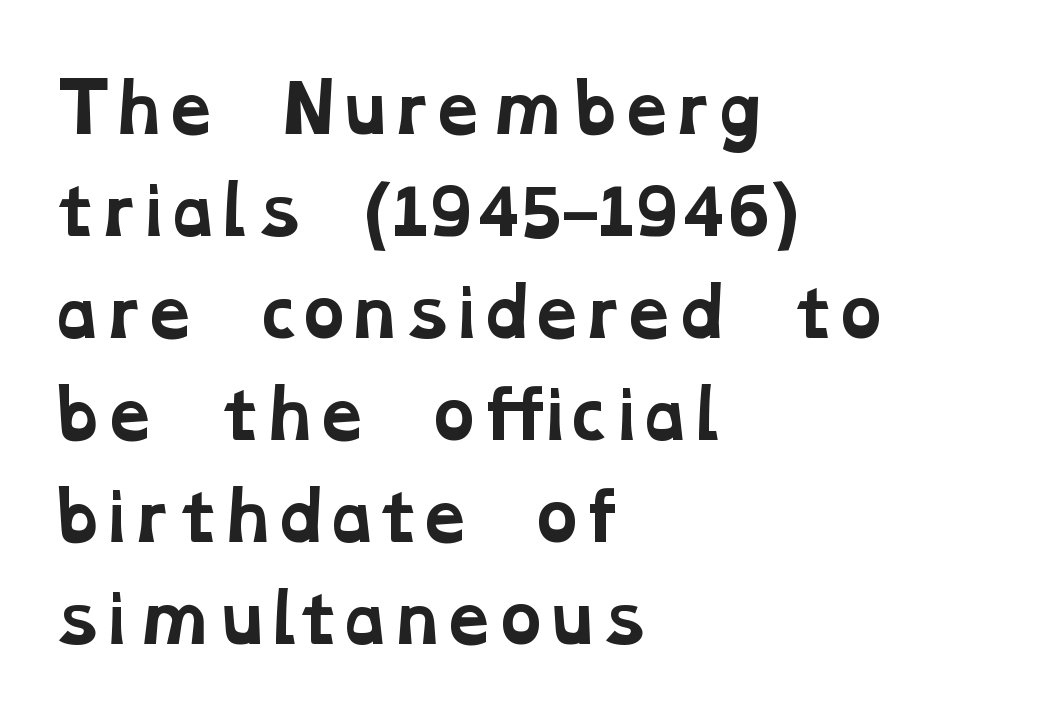
{"serif": "yes", "bold": "yes", "weight": "bold", "width": "wide", "stroke_contrast": "low", "x_height": "medium", "monospaced": "no", "underline": "no", "align": "left", "line_spacing": "normal", "line_spacing_ratio": 1.57, "letter_spacing": "normal", "letter_spacing_em": 0.0, "glyph_px": 65}
